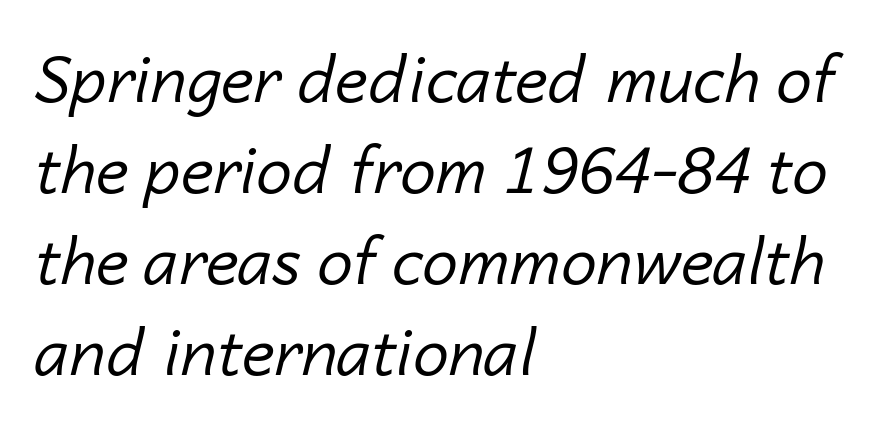
The image shows 64 px regular-weight type, italic (leaning right); set left-aligned, normal line spacing (1.42x), normal letter spacing, not underlined; low stroke contrast and a medium x-height.
